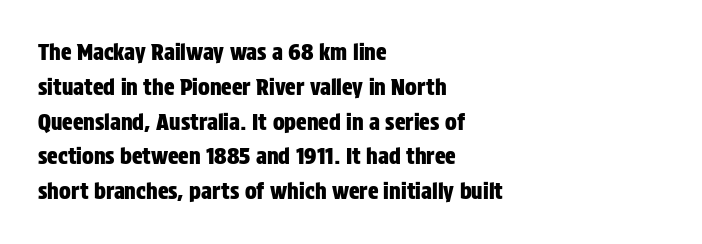
The image shows 22 px text type, upright; set left-aligned, normal line spacing (1.58x), normal letter spacing, not underlined.
